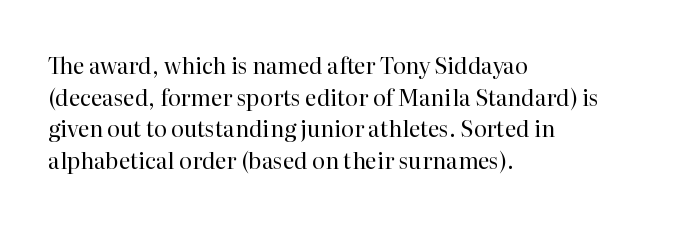
{"italic": "no", "bold": "no", "underline": "no", "align": "left", "line_spacing": "normal", "line_spacing_ratio": 1.44, "letter_spacing": "normal", "letter_spacing_em": 0.0, "glyph_px": 22}
